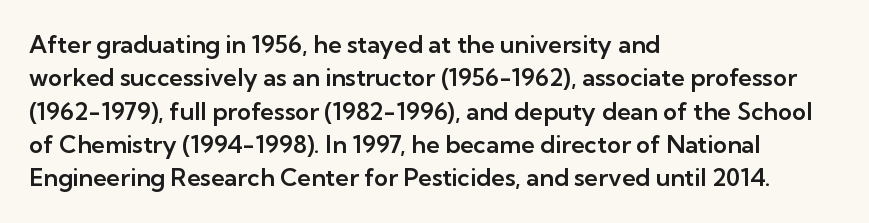
{"italic": "no", "underline": "no", "align": "left", "line_spacing": "normal", "line_spacing_ratio": 1.39, "letter_spacing": "normal", "letter_spacing_em": 0.0, "glyph_px": 24}
